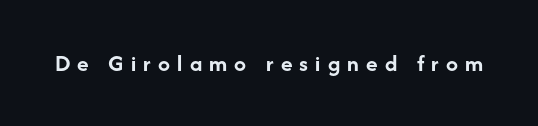
Decoration check: the copy has no underline. The face used here is rendered with a markedly widened letterfit. Nope, not italic — everything's standing straight. Summary of weight: heavy, a full bold.
